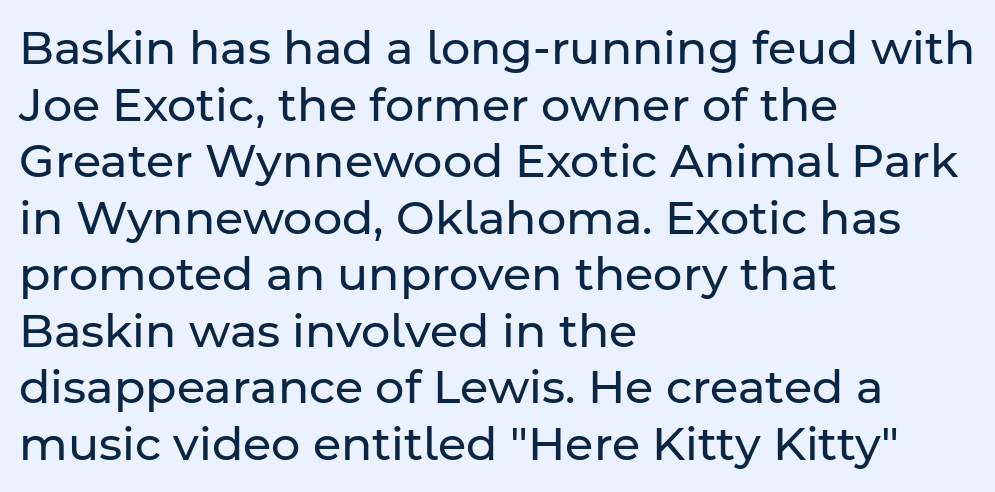
The image shows 46 px regular-weight sans-serif type, upright; set left-aligned, line spacing 1.23x, normal letter spacing, not underlined; low stroke contrast and a medium x-height.
